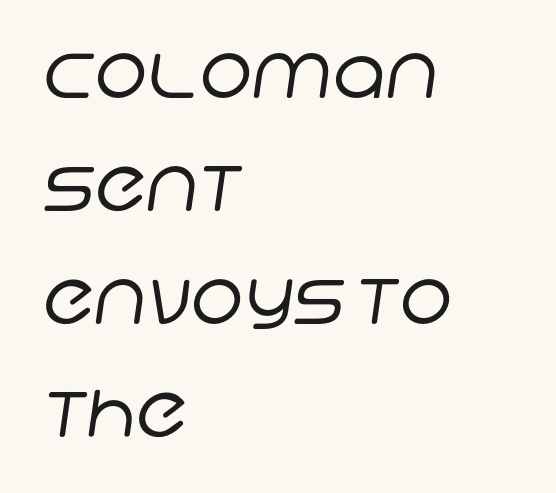
Does the type have serifs? No, each stem ends abruptly. The foot of each line stays bare and open. The setting favours the left margin, as ordinary paragraphs usually do. Successive baselines arrive at the customary interval.
